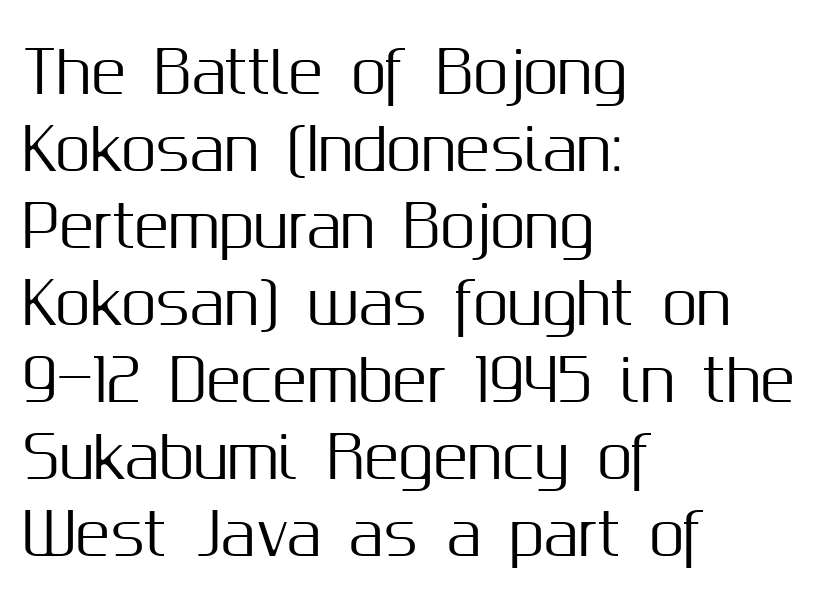
In CSS terms this would be text-align: left. Each word holds together tightly as a unit, with standard inter-letter gaps. The letters carry no serifs — their stems end cleanly without finishing strokes. The lettering holds an erect, upright posture throughout.
